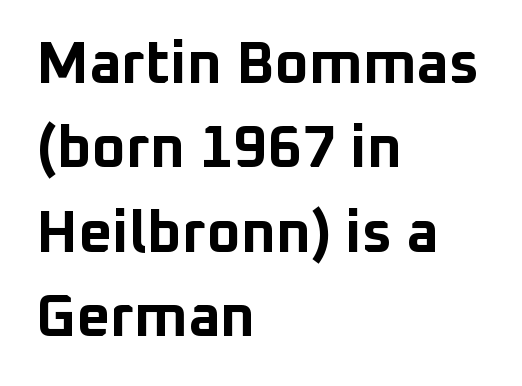
Q: Is the text bold? A: Yes.
Q: Is the text italic (slanted)? A: No, it is upright.
Q: Is the typeface a serif or a sans-serif typeface? A: Sans-serif.
Q: Is the text underlined? A: No.
Q: How is the paragraph aligned? A: Left-aligned.
Q: Is the spacing between letters normal or unusually wide? A: Normal.
Q: Is the spacing between lines tight, normal or loose? A: Normal.
Q: Width (condensed, normal, or wide)? A: Normal.
Q: Stroke contrast? A: Low.
Q: x-height? A: Medium.
Q: Monospaced? A: No.
